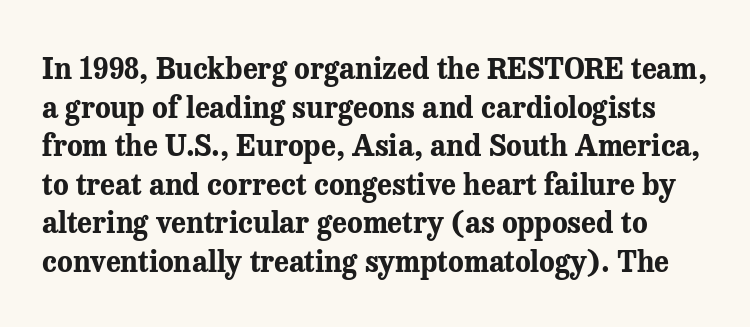
Q: Is the text bold? A: Yes.
Q: Is the text italic (slanted)? A: No, it is upright.
Q: Is the typeface a serif or a sans-serif typeface? A: Serif.
Q: Is the text underlined? A: No.
Q: Is the spacing between letters normal or unusually wide? A: Normal.
Q: Is the spacing between lines tight, normal or loose? A: Normal.
Q: Width (condensed, normal, or wide)? A: Normal.
Q: Stroke contrast? A: Medium.
Q: x-height? A: Medium.
Q: Monospaced? A: No.
